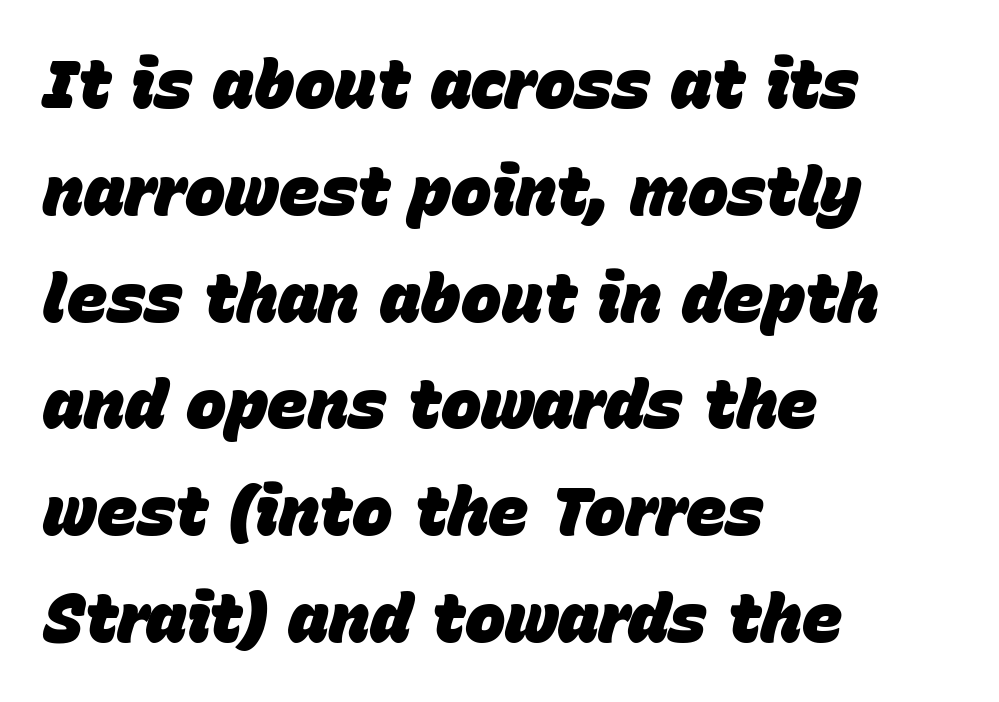
Q: Is the text bold? A: Yes.
Q: Is the text italic (slanted)? A: Yes, it leans right by about 15 degrees.
Q: Is the text underlined? A: No.
Q: How is the paragraph aligned? A: Left-aligned.
Q: Is the spacing between letters normal or unusually wide? A: Normal.
Q: Is the spacing between lines tight, normal or loose? A: Normal.
Q: Width (condensed, normal, or wide)? A: Normal.
Q: Stroke contrast? A: Low.
Q: x-height? A: Large.
Q: Monospaced? A: No.
